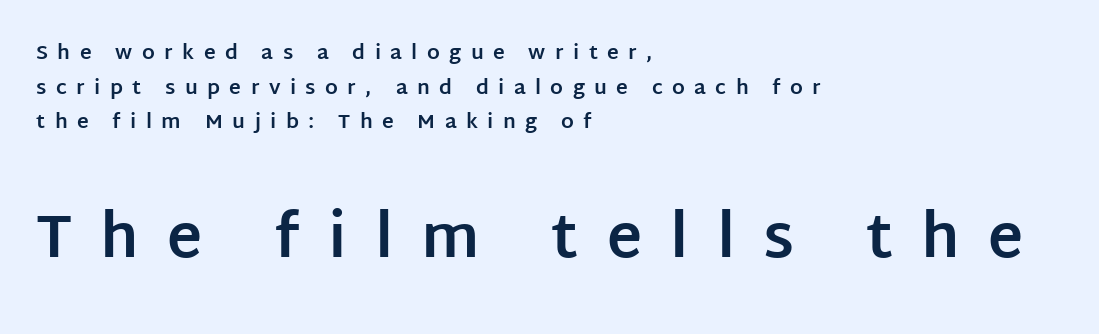
{"serif": "no", "italic": "no", "bold": "yes", "weight": "bold", "width": "normal", "stroke_contrast": "low", "x_height": "large", "monospaced": "no", "underline": "no", "align": "left", "line_spacing_ratio": 1.73, "letter_spacing": "wide", "letter_spacing_em": 0.47, "larger_block": "second", "size_ratio": 3.0, "glyph_px": 60}
